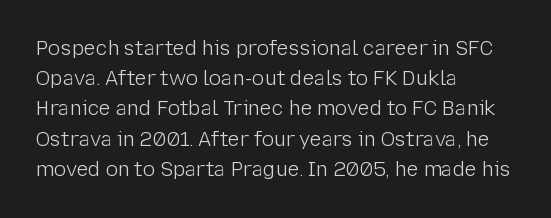
The image shows 20 px text type, upright; set left-aligned, normal line spacing (1.51x), normal letter spacing, not underlined.
